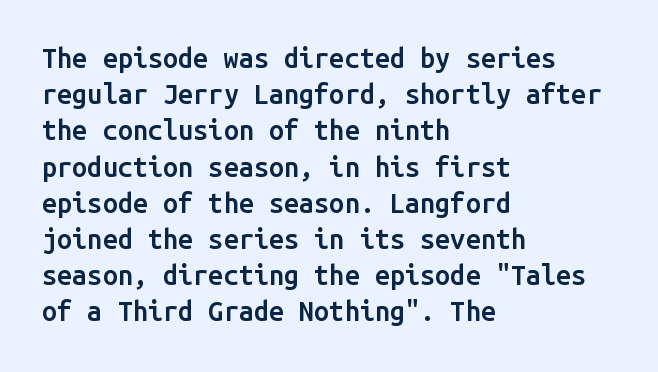
Nobody touched the tracking dial on this one. Its strokes are somewhat broadened, the hallmark of semibold type. Reading down the column, the eye jumps a familiar distance to each next line. Decoration check: the copy has no underline. The paragraph has a hard left edge and a soft right edge. Does the lettering tilt? It doesn't — this is upright.
